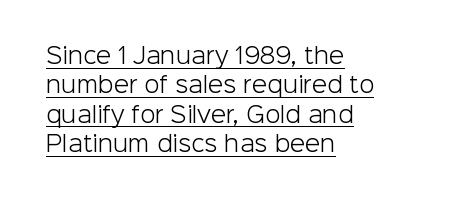
Vertical strokes here are truly vertical. Underline: present. The ragged edge is on the right, which tells us the setting is flush left. The passage shown is not bold in any degree. Spacing between characters is what you'd get straight out of the box. The lines sit at an ordinary, default distance from one another.
